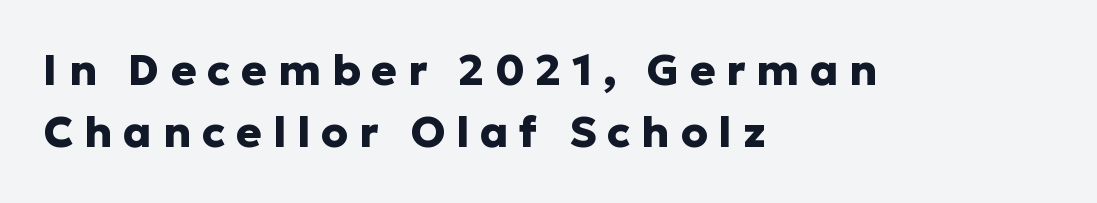
Q: Is the text bold? A: Yes.
Q: Is the text italic (slanted)? A: No, it is upright.
Q: Is the typeface a serif or a sans-serif typeface? A: Sans-serif.
Q: Is the text underlined? A: No.
Q: How is the paragraph aligned? A: Left-aligned.
Q: Is the spacing between letters normal or unusually wide? A: Unusually wide.
Q: Is the spacing between lines tight, normal or loose? A: Normal.
Q: Width (condensed, normal, or wide)? A: Normal.
Q: Stroke contrast? A: Low.
Q: x-height? A: Medium.
Q: Monospaced? A: No.
